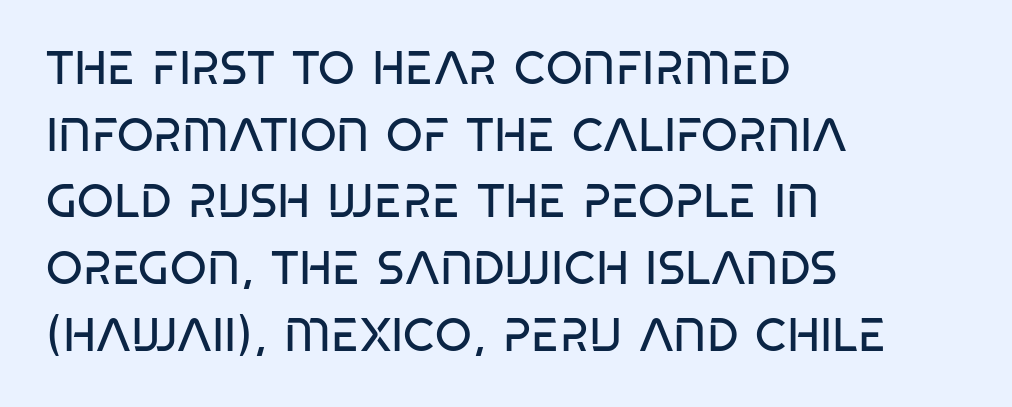
The image shows 47 px regular-weight, condensed sans-serif type, upright; set left-aligned, normal line spacing (1.42x), normal letter spacing, not underlined; low stroke contrast and a large x-height.
